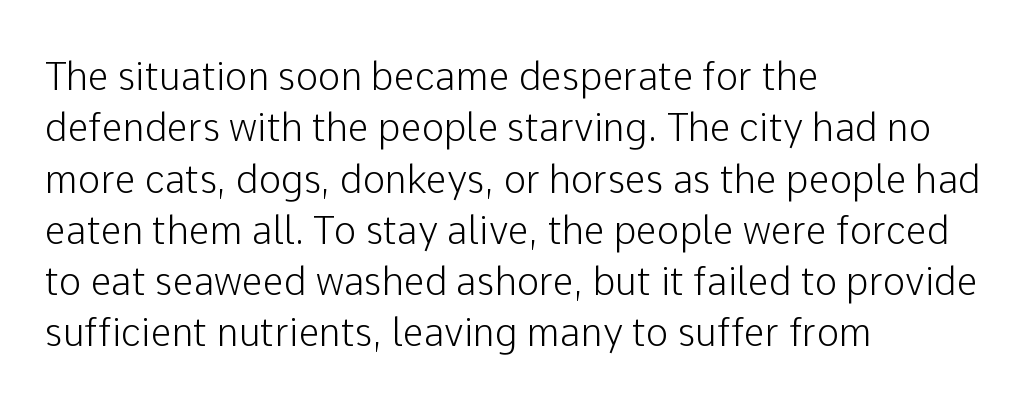
The image shows 38 px sans-serif type, upright; set left-aligned, normal line spacing (1.35x), normal letter spacing, not underlined; low stroke contrast and a medium x-height.
